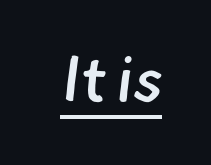
{"serif": "no", "bold": "semi", "weight": "semibold", "width": "normal", "stroke_contrast": "low", "x_height": "small", "monospaced": "no", "underline": "yes", "letter_spacing": "normal", "letter_spacing_em": 0.0, "glyph_px": 64}
